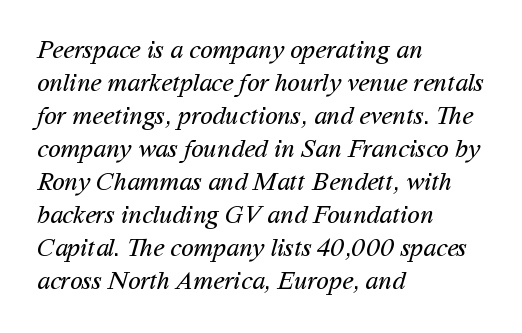
The image shows 26 px text type; set left-aligned, normal line spacing (1.27x), normal letter spacing, not underlined.
